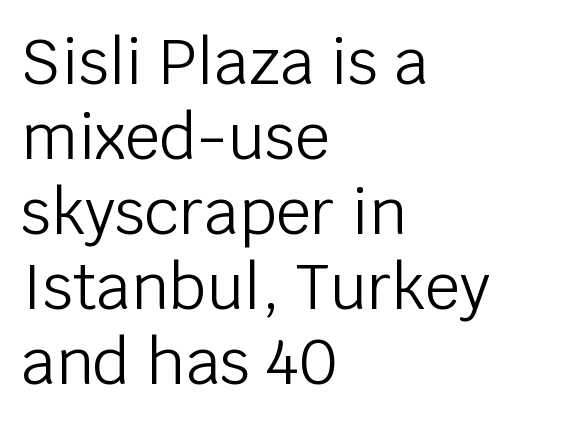
The image shows 62 px light sans-serif type, upright; set left-aligned, line spacing 1.21x, normal letter spacing, not underlined; low stroke contrast and a large x-height.
